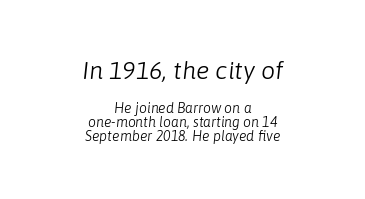
Q: Is the text bold? A: No.
Q: Is the text italic (slanted)? A: Yes, it leans right by about 6 degrees.
Q: Is the text underlined? A: No.
Q: How is the paragraph aligned? A: Centered.
Q: Is the spacing between letters normal or unusually wide? A: Normal.
Q: Is the spacing between lines tight, normal or loose? A: Tight.
Q: Which block of text is set in a larger size, the first (top) or the second (bottom)? A: The first (top) one.
